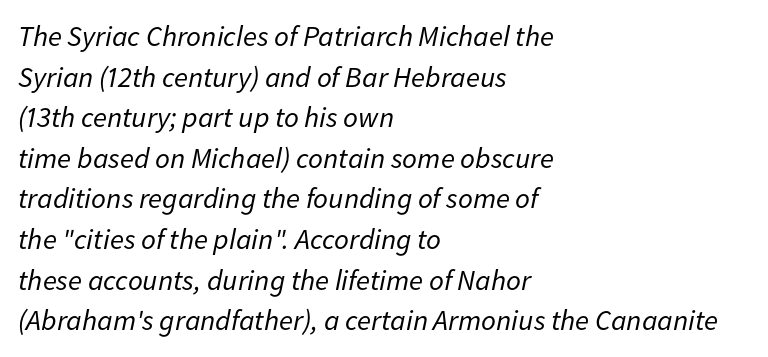
{"italic": "yes", "lean": "right", "slant_degrees": 11, "bold": "no", "weight": "regular", "width": "normal", "stroke_contrast": "low", "x_height": "medium", "monospaced": "no", "underline": "no", "align": "left", "line_spacing": "normal", "line_spacing_ratio": 1.4, "letter_spacing": "normal", "letter_spacing_em": 0.0, "glyph_px": 29}
